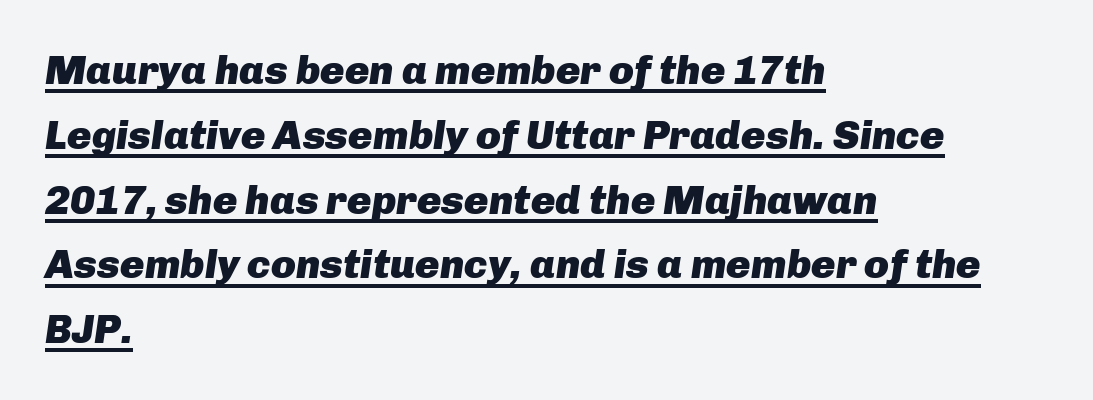
Q: Is the text bold? A: Yes.
Q: Is the text italic (slanted)? A: Yes, it leans right by about 8 degrees.
Q: Is the text underlined? A: Yes.
Q: How is the paragraph aligned? A: Left-aligned.
Q: Is the spacing between letters normal or unusually wide? A: Normal.
Q: Is the spacing between lines tight, normal or loose? A: Normal.
Q: Width (condensed, normal, or wide)? A: Normal.
Q: Stroke contrast? A: Low.
Q: x-height? A: Medium.
Q: Monospaced? A: No.
